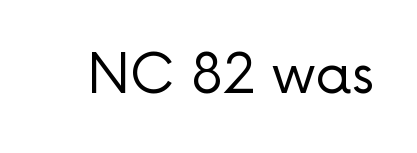
I'd call this a sans setting — the letters go barefoot. You could not count columns in this text — the font is proportionally spaced. No italicization has been applied; the sample stays upright. Is the stroke heavy? The answer is a plain regular-or-lighter.
